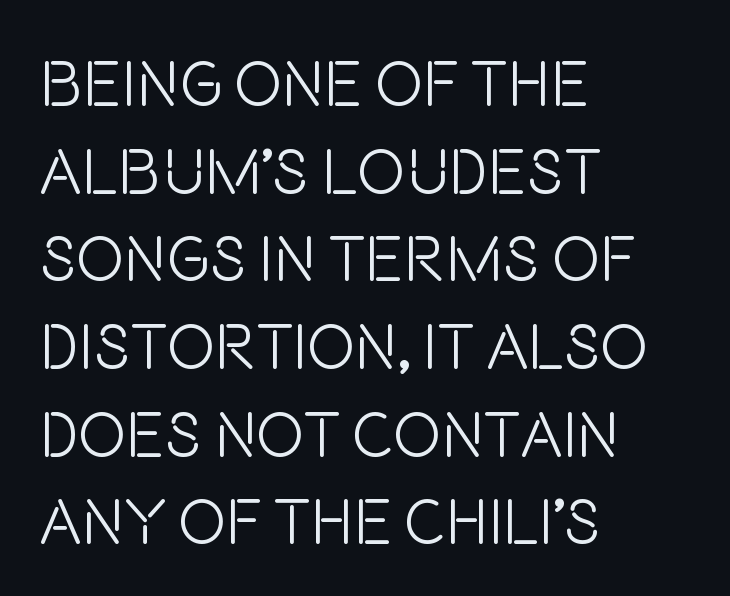
The image shows 64 px light, condensed sans-serif type, upright; set left-aligned, normal line spacing (1.37x), normal letter spacing, not underlined; low stroke contrast and a large x-height.
